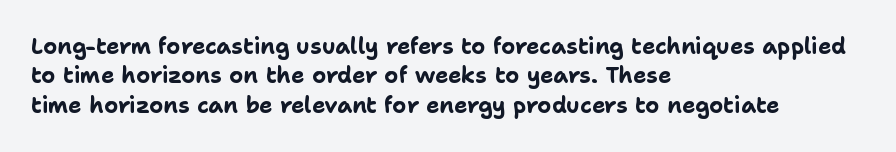
The image shows 22 px bold type, upright; set left-aligned, normal line spacing (1.33x), normal letter spacing, not underlined.
